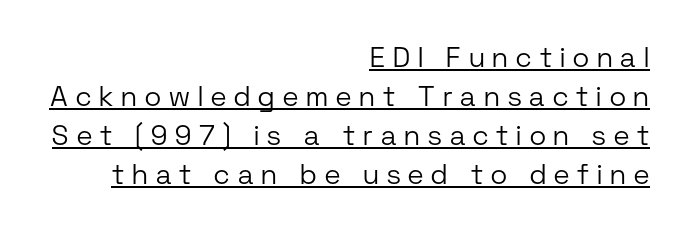
Q: Is the text bold? A: No.
Q: Is the text italic (slanted)? A: No, it is upright.
Q: Is the typeface a serif or a sans-serif typeface? A: Sans-serif.
Q: Is the text underlined? A: Yes.
Q: How is the paragraph aligned? A: Right-aligned.
Q: Is the spacing between letters normal or unusually wide? A: Unusually wide.
Q: Is the spacing between lines tight, normal or loose? A: Normal.
Q: Width (condensed, normal, or wide)? A: Normal.
Q: Stroke contrast? A: Low.
Q: x-height? A: Medium.
Q: Monospaced? A: No.
